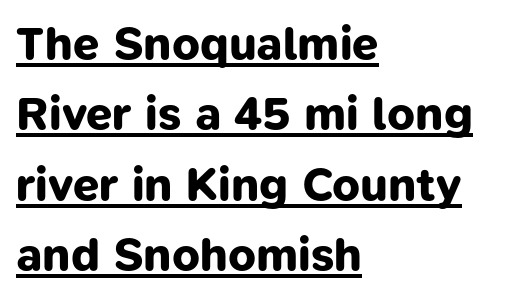
Q: Is the text bold? A: Yes.
Q: Is the typeface a serif or a sans-serif typeface? A: Sans-serif.
Q: Is the text underlined? A: Yes.
Q: How is the paragraph aligned? A: Left-aligned.
Q: Is the spacing between letters normal or unusually wide? A: Normal.
Q: Is the spacing between lines tight, normal or loose? A: Normal.
Q: Width (condensed, normal, or wide)? A: Normal.
Q: Stroke contrast? A: Low.
Q: x-height? A: Medium.
Q: Monospaced? A: No.
